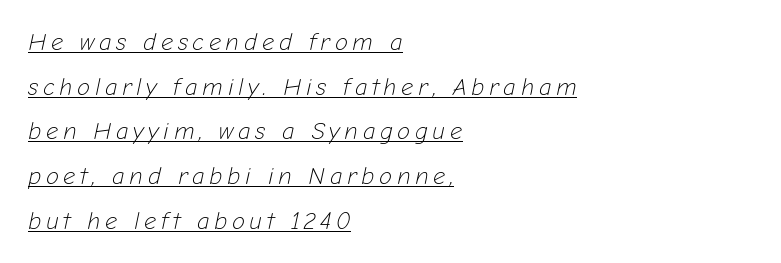
Q: Is the text bold? A: No.
Q: Is the text italic (slanted)? A: Yes, it leans right by about 12 degrees.
Q: Is the text underlined? A: Yes.
Q: How is the paragraph aligned? A: Left-aligned.
